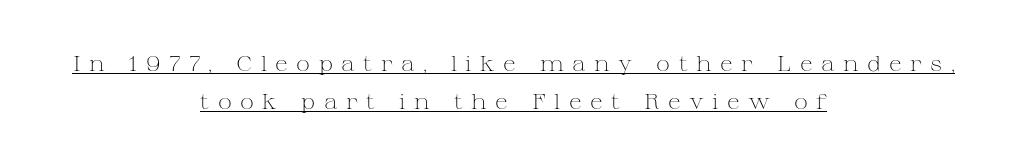
The image shows 21 px text type, upright; set centered, line spacing 1.79x, unusually wide letter spacing (+0.4 em), underlined.
